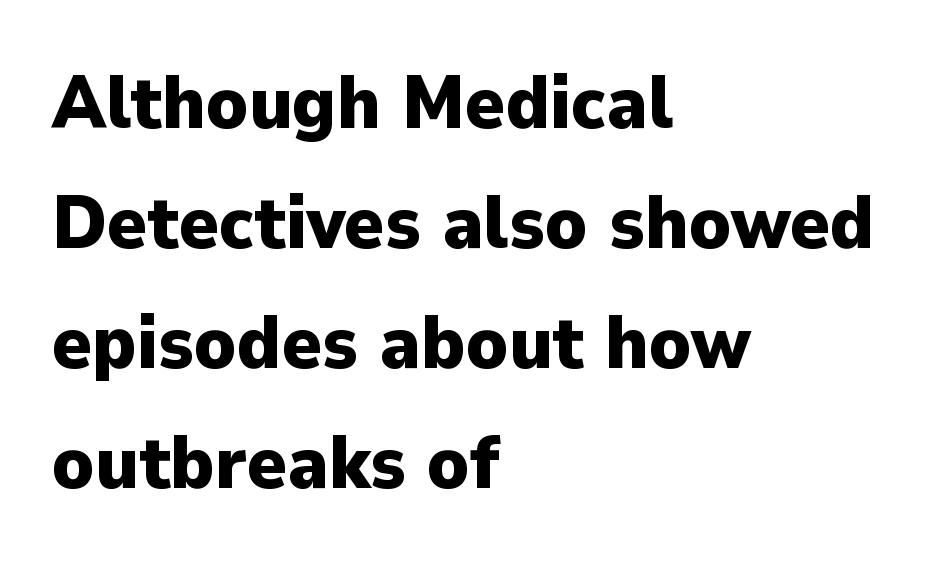
Q: Is the text bold? A: Yes.
Q: Is the text italic (slanted)? A: No, it is upright.
Q: Is the typeface a serif or a sans-serif typeface? A: Sans-serif.
Q: Is the text underlined? A: No.
Q: How is the paragraph aligned? A: Left-aligned.
Q: Is the spacing between letters normal or unusually wide? A: Normal.
Q: Is the spacing between lines tight, normal or loose? A: Normal.
Q: Width (condensed, normal, or wide)? A: Normal.
Q: Stroke contrast? A: Low.
Q: x-height? A: Medium.
Q: Monospaced? A: No.
